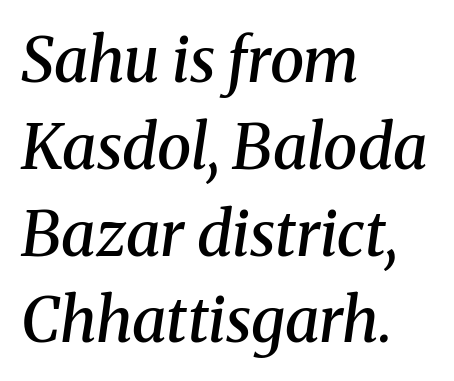
The image shows 62 px semibold serif type, italic (leaning right); set left-aligned, normal line spacing (1.4x), normal letter spacing, not underlined; medium stroke contrast and a medium x-height.
